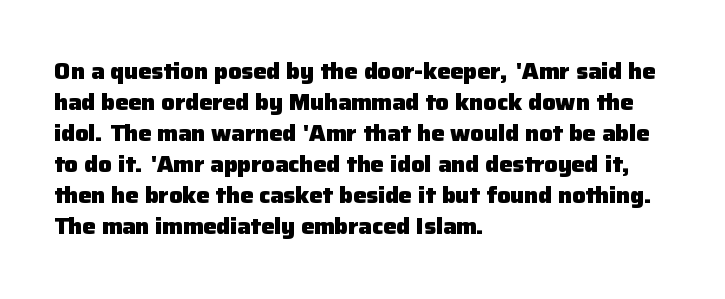
{"italic": "no", "bold": "yes", "underline": "no", "align": "left", "line_spacing": "normal", "line_spacing_ratio": 1.41, "letter_spacing": "normal", "letter_spacing_em": 0.0, "glyph_px": 22}
